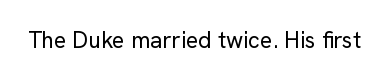
The image shows 23 px text type, upright; set normal letter spacing, not underlined.
